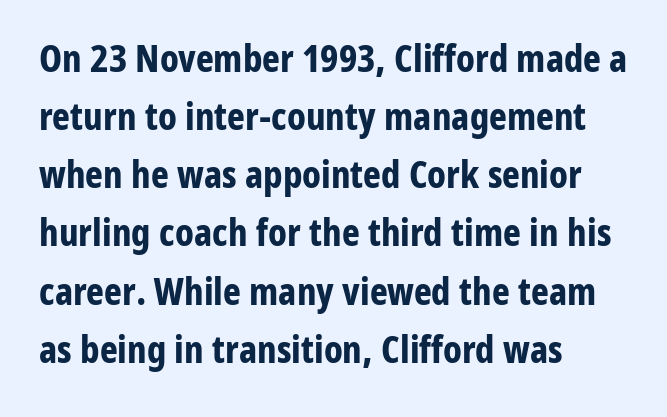
Q: Is the text bold? A: Yes.
Q: Is the text italic (slanted)? A: No, it is upright.
Q: Is the typeface a serif or a sans-serif typeface? A: Sans-serif.
Q: Is the text underlined? A: No.
Q: How is the paragraph aligned? A: Left-aligned.
Q: Is the spacing between letters normal or unusually wide? A: Normal.
Q: Is the spacing between lines tight, normal or loose? A: Normal.
Q: Width (condensed, normal, or wide)? A: Condensed.
Q: Stroke contrast? A: Low.
Q: x-height? A: Medium.
Q: Monospaced? A: No.
